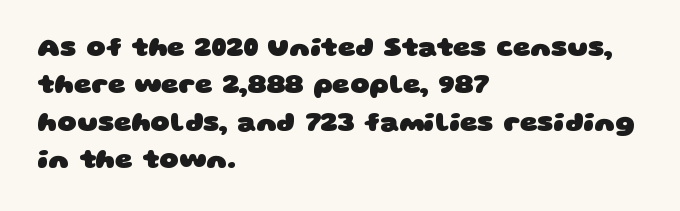
Q: Is the text bold? A: Yes.
Q: Is the text underlined? A: No.
Q: How is the paragraph aligned? A: Left-aligned.
Q: Is the spacing between letters normal or unusually wide? A: Normal.
Q: Is the spacing between lines tight, normal or loose? A: Normal.
